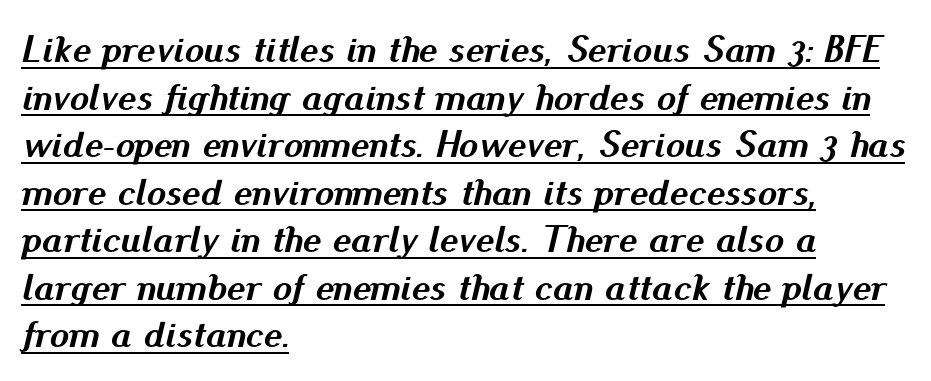
Q: Is the text bold? A: Yes.
Q: Is the text italic (slanted)? A: Yes, it leans right by about 13 degrees.
Q: Is the text underlined? A: Yes.
Q: How is the paragraph aligned? A: Left-aligned.
Q: Is the spacing between letters normal or unusually wide? A: Normal.
Q: Width (condensed, normal, or wide)? A: Normal.
Q: Stroke contrast? A: Medium.
Q: x-height? A: Small.
Q: Monospaced? A: No.
